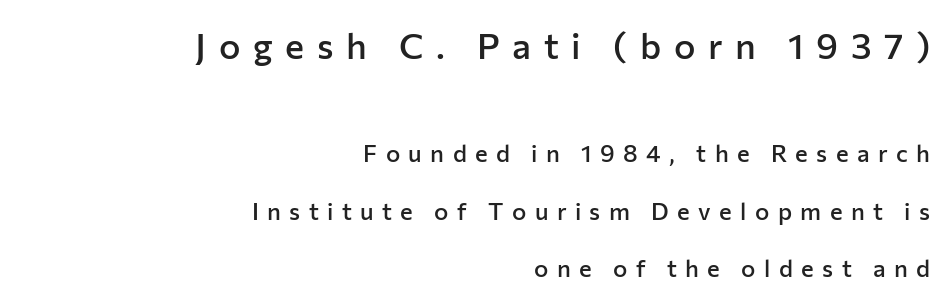
Larger block? The one above; the one below is distinctly smaller. The lines are spread far apart with generous leading. Nope, not italic — everything's standing straight. The string is rendered with underlining switched off. Students, note that the glyphs here are deliberately spaced far apart. Each letter keeps its own natural width here, so spacing adapts to shape.
